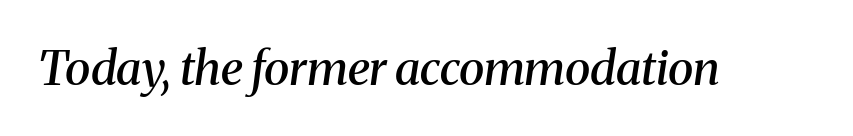
The image shows 47 px semibold serif type, italic (leaning right); set normal letter spacing, not underlined; medium stroke contrast and a medium x-height.
